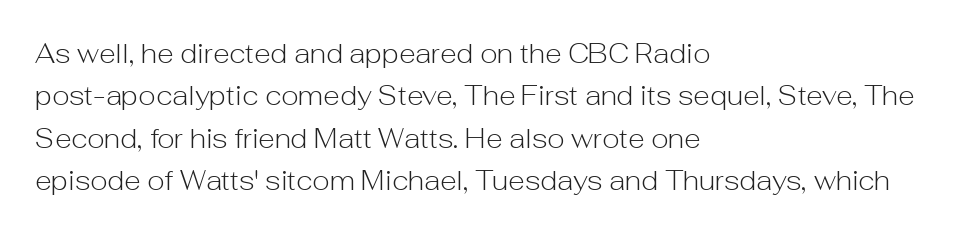
The image shows 27 px text type, upright; set left-aligned, normal line spacing (1.57x), normal letter spacing, not underlined.
